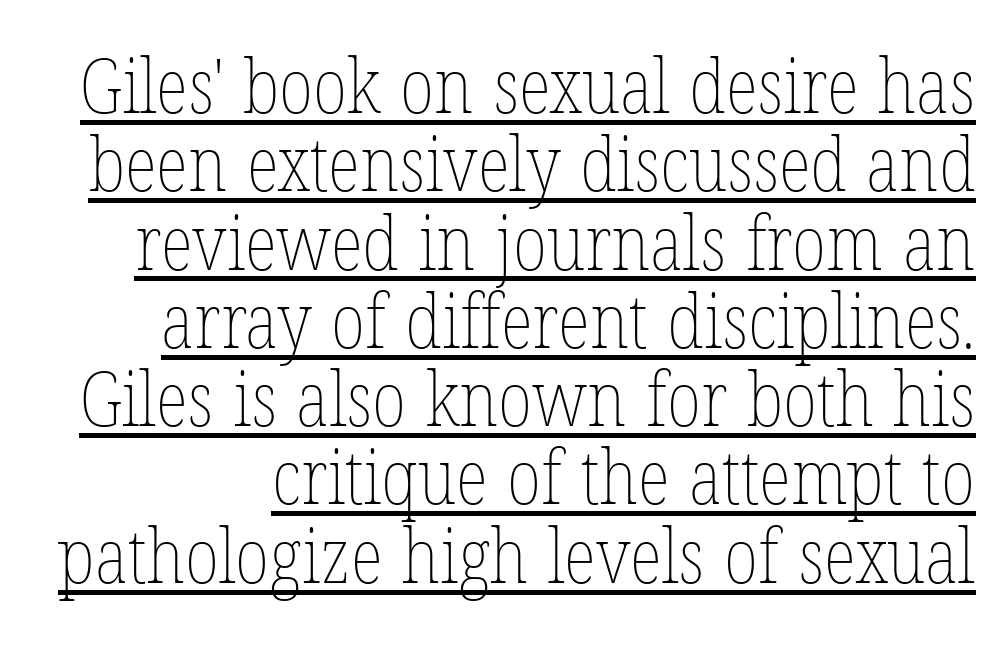
The image shows 76 px thin, condensed type, upright; set tight line spacing (1.03x), normal letter spacing, underlined; low stroke contrast and a medium x-height.
